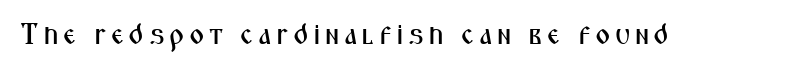
{"serif": "no", "italic": "no", "width": "condensed", "stroke_contrast": "medium", "x_height": "medium", "monospaced": "no", "underline": "no", "glyph_px": 29}
